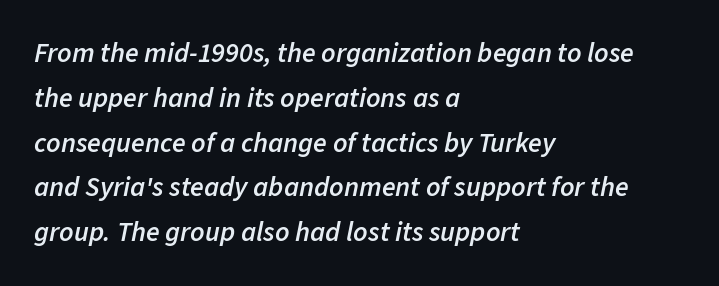
The image shows 28 px semibold type, italic (leaning right); set left-aligned, normal line spacing (1.6x), normal letter spacing, not underlined; low stroke contrast and a medium x-height.
